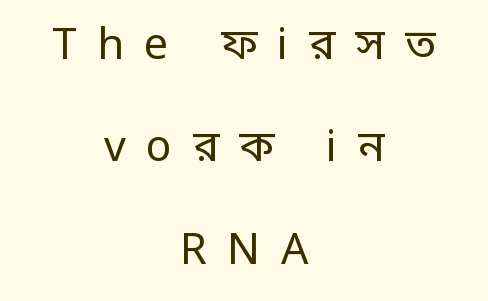
Q: Is the text bold? A: No.
Q: Is the text italic (slanted)? A: No, it is upright.
Q: Is the typeface a serif or a sans-serif typeface? A: Sans-serif.
Q: Is the text underlined? A: No.
Q: How is the paragraph aligned? A: Centered.
Q: Is the spacing between letters normal or unusually wide? A: Unusually wide.
Q: Is the spacing between lines tight, normal or loose? A: Loose.
Q: Width (condensed, normal, or wide)? A: Condensed.
Q: Stroke contrast? A: Low.
Q: Monospaced? A: No.
